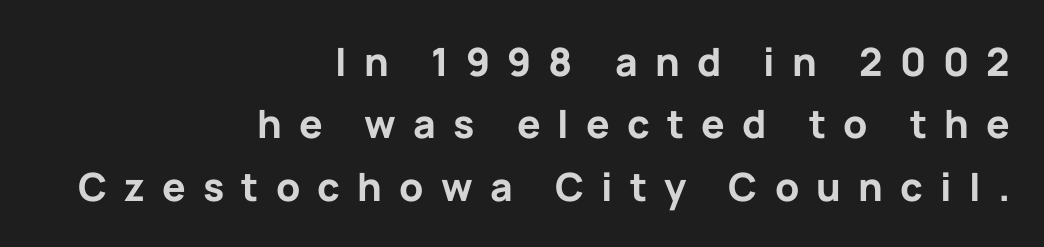
Here the glyphs are tracked loosely, breaking word shapes into spaced letters. Plenty of ink on the page — the face is bold. Is this a fixed-width face? No — the glyphs have proportional, varying widths. Line endings align vertically; line beginnings do not. The gap between lines stays unmarked.
